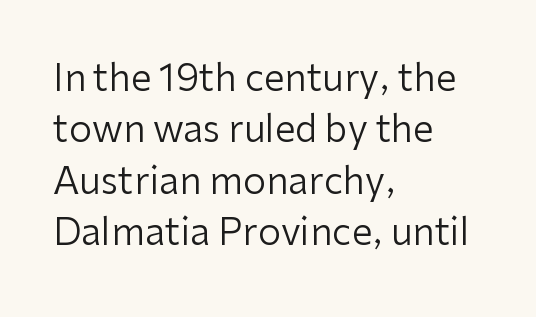
Q: Is the text bold? A: No.
Q: Is the text italic (slanted)? A: No, it is upright.
Q: Is the typeface a serif or a sans-serif typeface? A: Sans-serif.
Q: Is the text underlined? A: No.
Q: How is the paragraph aligned? A: Left-aligned.
Q: Is the spacing between letters normal or unusually wide? A: Normal.
Q: Is the spacing between lines tight, normal or loose? A: Normal.
Q: Width (condensed, normal, or wide)? A: Normal.
Q: Stroke contrast? A: Low.
Q: x-height? A: Medium.
Q: Monospaced? A: No.
